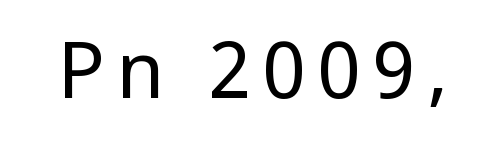
Q: Is the text bold? A: No.
Q: Is the text italic (slanted)? A: No, it is upright.
Q: Is the typeface a serif or a sans-serif typeface? A: Sans-serif.
Q: Is the text underlined? A: No.
Q: Width (condensed, normal, or wide)? A: Condensed.
Q: Stroke contrast? A: Low.
Q: x-height? A: Large.
Q: Monospaced? A: No.
